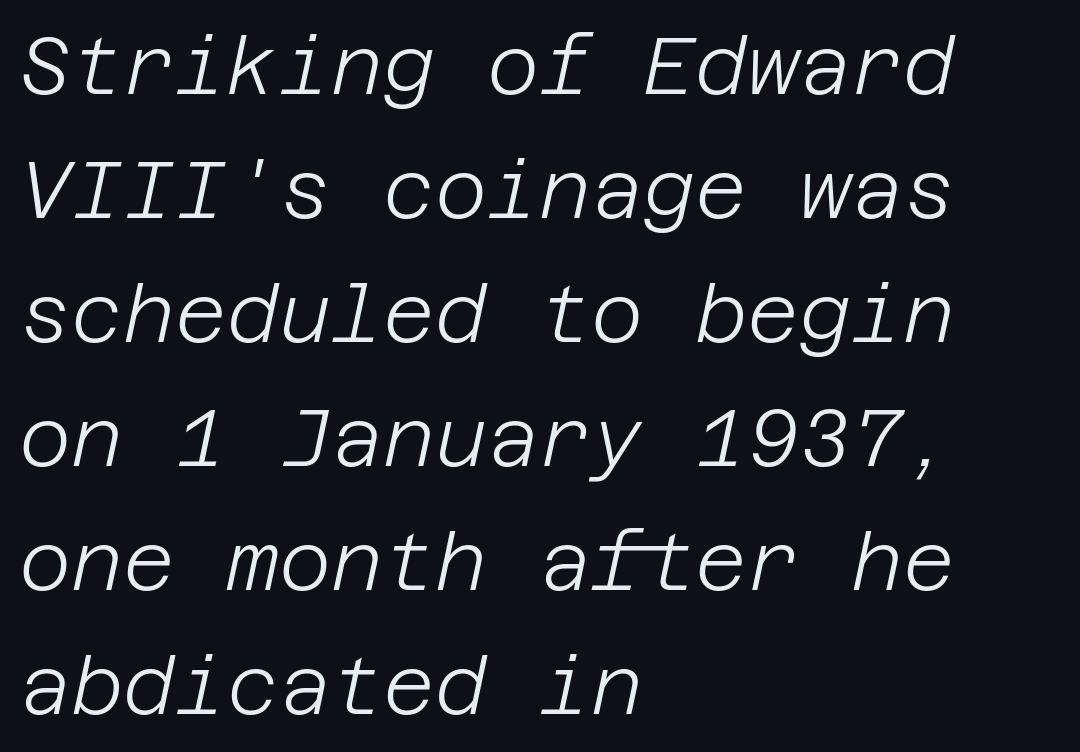
The image shows 80 px light type, italic (leaning right); set left-aligned, normal line spacing (1.55x), normal letter spacing, not underlined; low stroke contrast and a large x-height.
